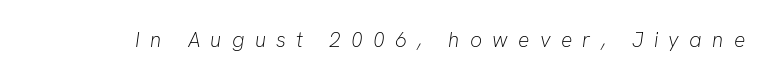
{"italic": "yes", "lean": "right", "slant_degrees": 8, "bold": "no", "underline": "no", "letter_spacing": "wide", "letter_spacing_em": 0.49, "glyph_px": 21}
